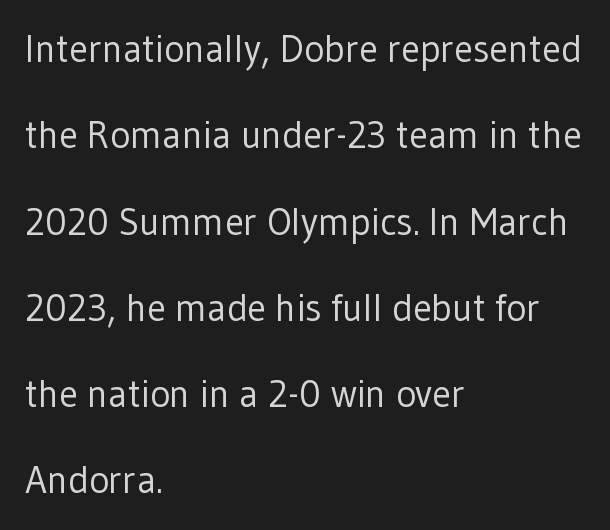
Is the block centered? No — it sits flush against the left margin. Is this a heavy cut? Hardly; it is regular or lighter. The area under the type is left untouched. Are there feet on the stems? There aren't — it's a sans. A typesetter would mark this as roman, not italic. Reading down the column, the eye jumps a long way to each next line.
